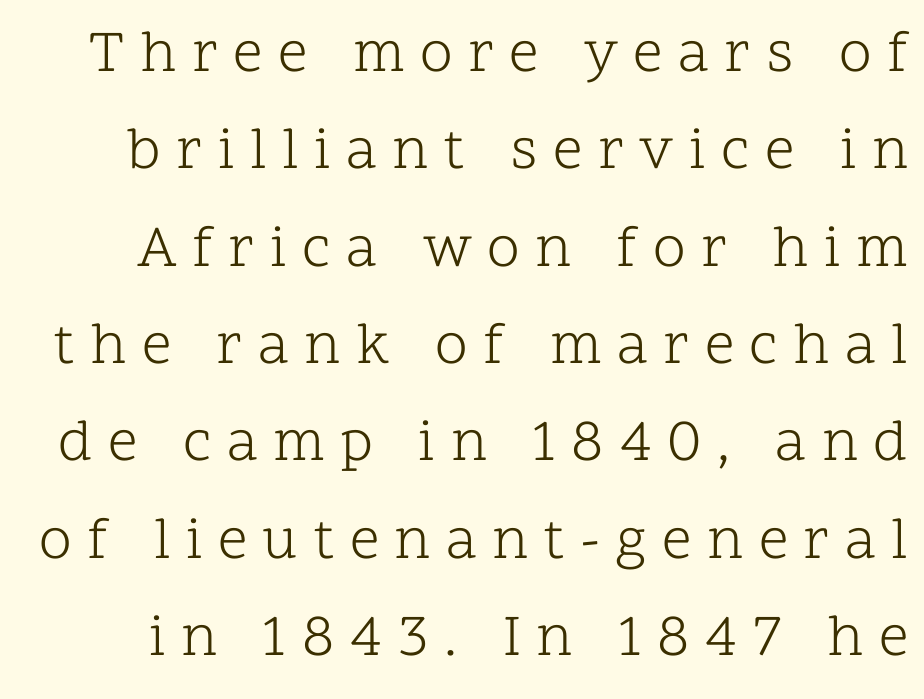
The image shows 59 px light serif type, upright; set normal line spacing (1.65x), unusually wide letter spacing (+0.26 em), not underlined; low stroke contrast and a medium x-height.
